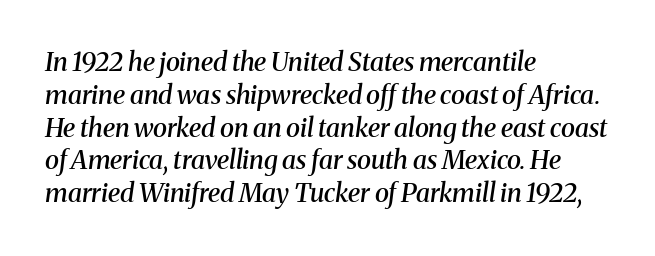
The ragged edge is on the right, which tells us the setting is flush left. The baseline area is clear. Bold? Not quite — semibold, heavier than regular but stopping short. Words appear dense and cohesive because spacing is normal.
